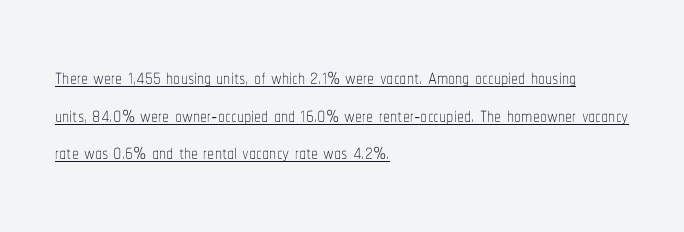
Spacing verdict: proportional, widths tailored to each character. Decoration check: the copy is underlined. The type sits square on the baseline with zero lean. Stems here are at most as thick as an everyday book face. Standard letterfit; no display-style spreading of the glyphs. Line beginnings align vertically; line endings do not.
